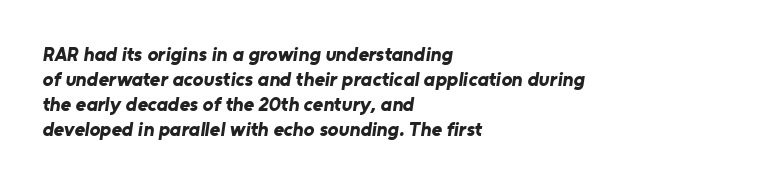
Q: Is the text bold? A: Yes.
Q: Is the text underlined? A: No.
Q: How is the paragraph aligned? A: Left-aligned.
Q: Is the spacing between letters normal or unusually wide? A: Normal.
Q: Is the spacing between lines tight, normal or loose? A: Normal.
